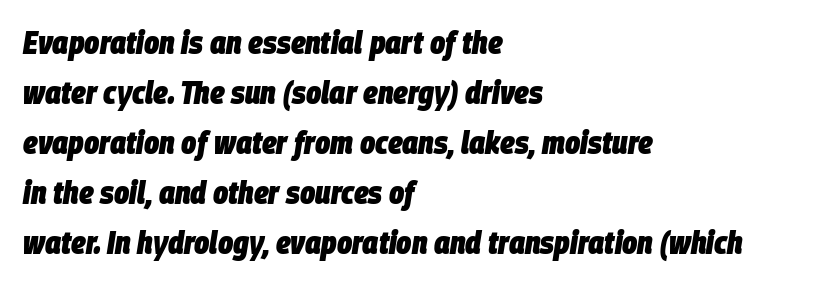
Letters rest on an invisible, unmarked baseline. The letters advance in unequal steps, a hallmark of proportional type. The passage shown has conventional tracking throughout. This sample is left-justified, so line endings fall wherever the words run out. Posture: slanted.
